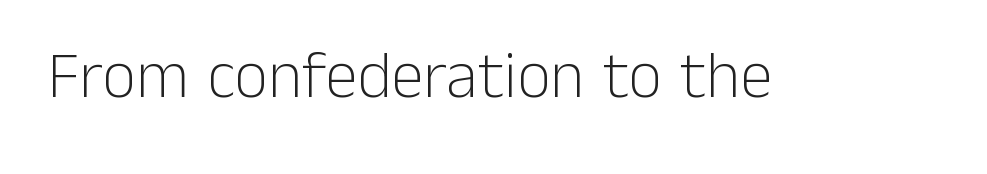
The image shows 66 px light sans-serif type, upright; set normal letter spacing, not underlined; low stroke contrast and a medium x-height.
